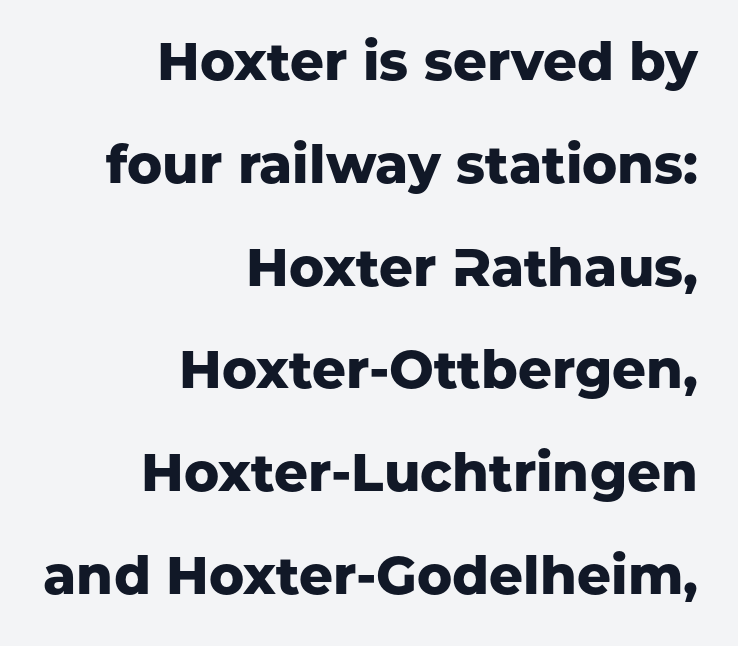
A typesetter would call this proportional, since set widths differ per character. Each line ends at the same right margin while the left side varies. Strokes here are thick enough to call this a true bold. Loosely led — the rows are spread out. Tall strokes in this sample are plumb rather than angled. Stroke terminals: plain, sans-serif.
